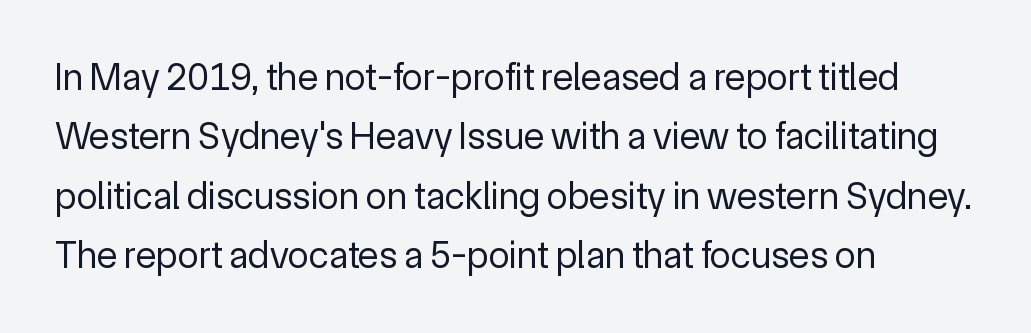
The passage shown is not underscored anywhere. A typesetter would call this leading conventional body-copy spacing. Words appear dense and cohesive because spacing is normal. The designer went with a sans here, leaving each stem footless. Do the letters lean? They stand straight.
